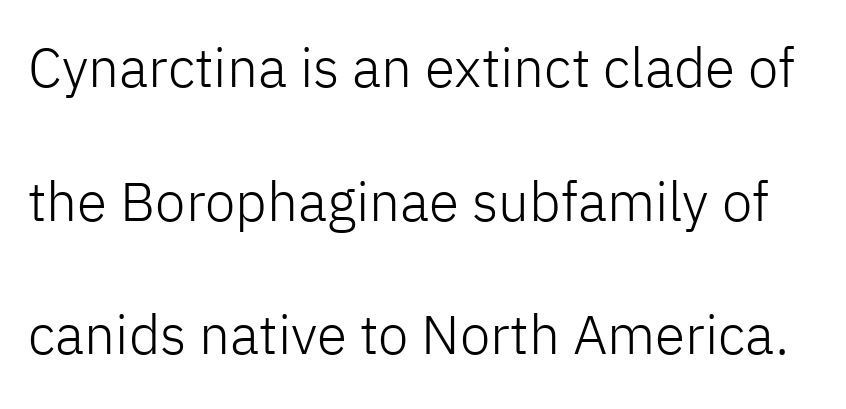
Vertical strokes here are truly vertical. The characters are drawn with everyday or finer stroke widths. Clear beneath every line of the passage. Is this a fixed-width face? No — the glyphs have proportional, varying widths. Does the type have serifs? No, each stem ends abruptly. Each new line begins a long way beneath the previous one.
